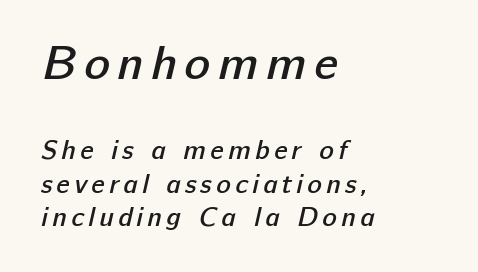
Q: Is the text bold? A: Semi-bold.
Q: Is the typeface a serif or a sans-serif typeface? A: Sans-serif.
Q: Is the text underlined? A: No.
Q: How is the paragraph aligned? A: Left-aligned.
Q: Which block of text is set in a larger size, the first (top) or the second (bottom)? A: The first (top) one.
Q: Width (condensed, normal, or wide)? A: Normal.
Q: Stroke contrast? A: Low.
Q: x-height? A: Medium.
Q: Monospaced? A: No.
